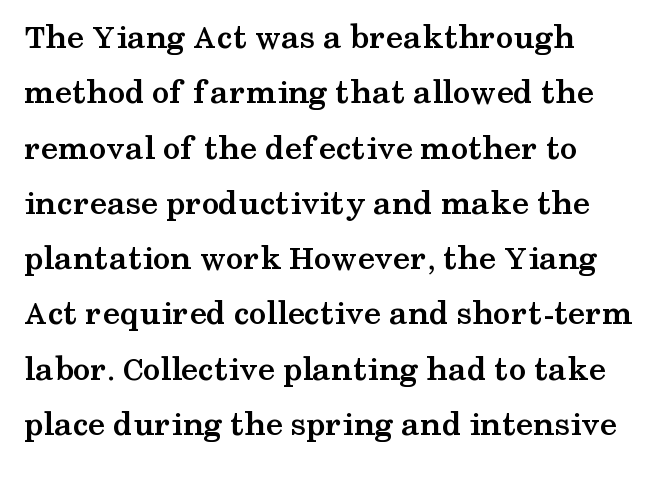
The image shows 35 px semibold, wide serif type, upright; set left-aligned, normal line spacing (1.58x), normal letter spacing, not underlined; medium stroke contrast and a medium x-height.
